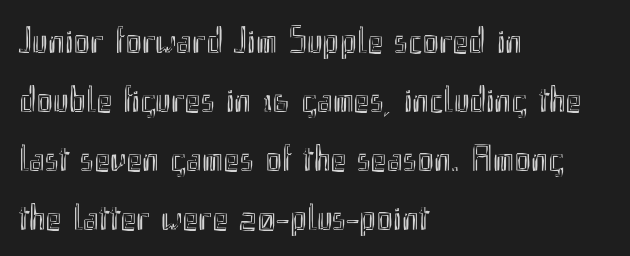
The image shows 38 px condensed type, upright; set left-aligned, normal line spacing (1.55x), normal letter spacing, not underlined; a small x-height.
